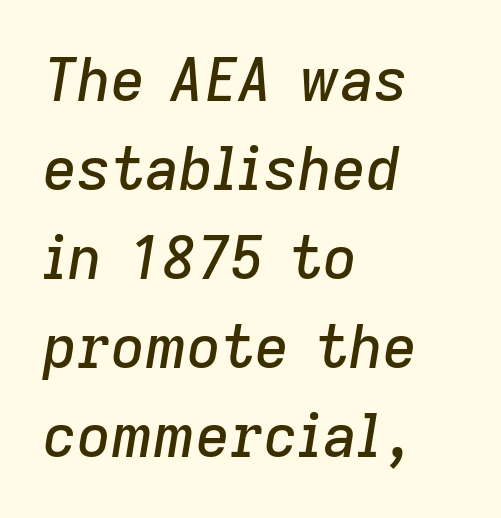
Q: Is the text italic (slanted)? A: Yes, it leans right by about 9 degrees.
Q: Is the text underlined? A: No.
Q: How is the paragraph aligned? A: Left-aligned.
Q: Is the spacing between letters normal or unusually wide? A: Normal.
Q: Is the spacing between lines tight, normal or loose? A: Normal.
Q: Width (condensed, normal, or wide)? A: Normal.
Q: Stroke contrast? A: Low.
Q: x-height? A: Medium.
Q: Monospaced? A: No.
